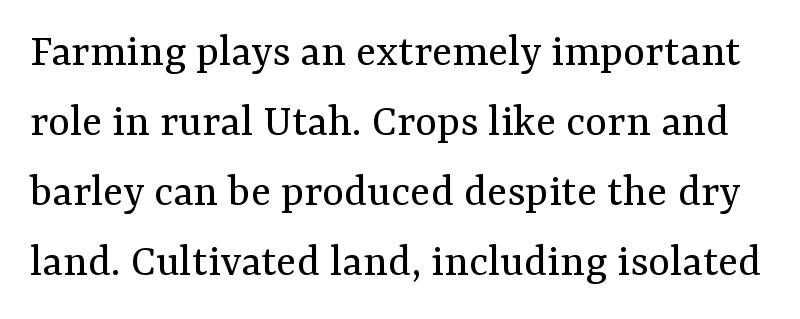
Q: Is the text bold? A: No.
Q: Is the text italic (slanted)? A: No, it is upright.
Q: Is the typeface a serif or a sans-serif typeface? A: Serif.
Q: Is the text underlined? A: No.
Q: Is the spacing between letters normal or unusually wide? A: Normal.
Q: Is the spacing between lines tight, normal or loose? A: Normal.
Q: Width (condensed, normal, or wide)? A: Normal.
Q: Stroke contrast? A: Medium.
Q: x-height? A: Medium.
Q: Monospaced? A: No.
